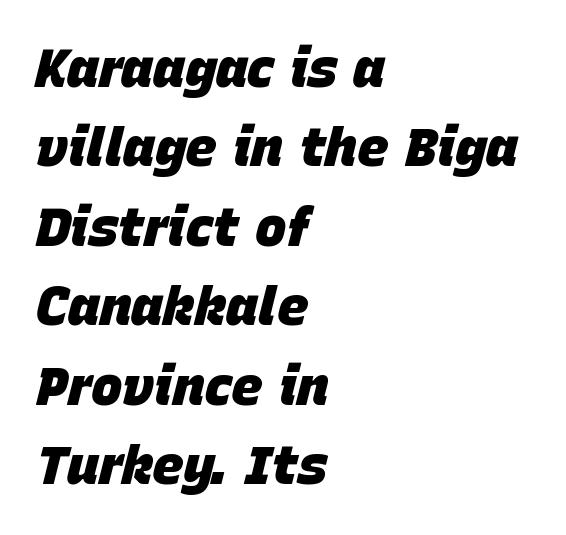
The image shows 53 px heavy type, italic (leaning right); set left-aligned, normal line spacing (1.5x), normal letter spacing, not underlined; low stroke contrast and a large x-height.
